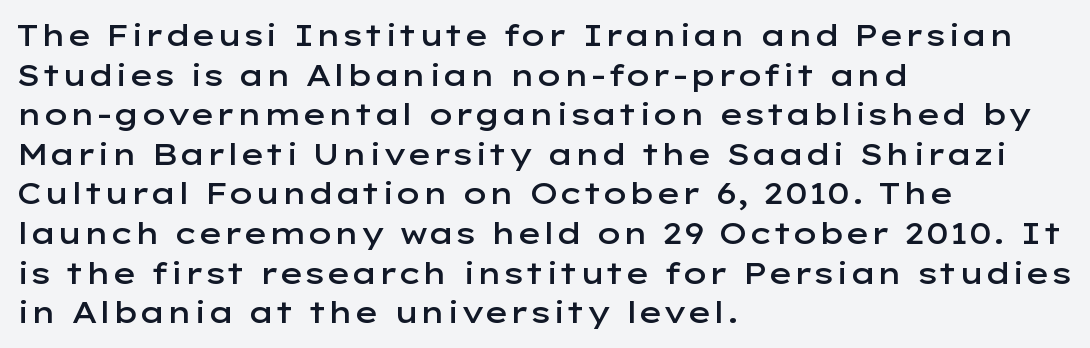
The image shows 30 px semibold, wide sans-serif type, upright; set left-aligned, normal line spacing (1.32x), normal letter spacing, not underlined; low stroke contrast and a medium x-height.
